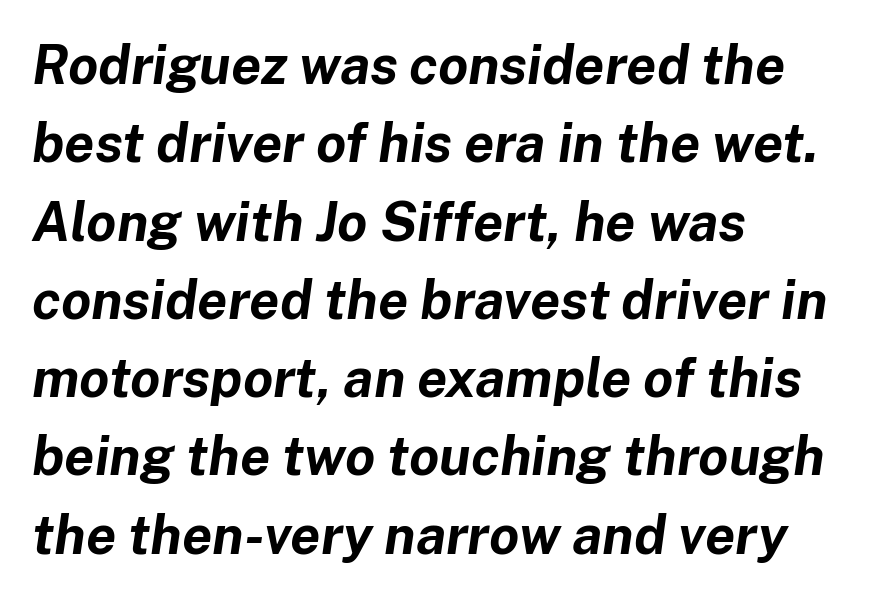
The image shows 54 px bold type, italic (leaning right); set left-aligned, normal line spacing (1.45x), normal letter spacing, not underlined; low stroke contrast and a medium x-height.
